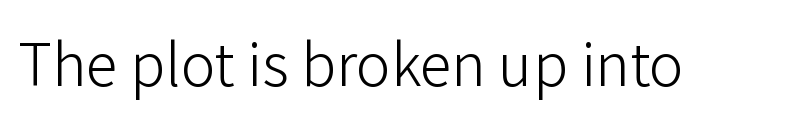
{"serif": "no", "italic": "no", "bold": "no", "weight": "light", "width": "normal", "stroke_contrast": "low", "x_height": "medium", "monospaced": "no", "underline": "no", "letter_spacing": "normal", "letter_spacing_em": 0.0, "glyph_px": 58}
